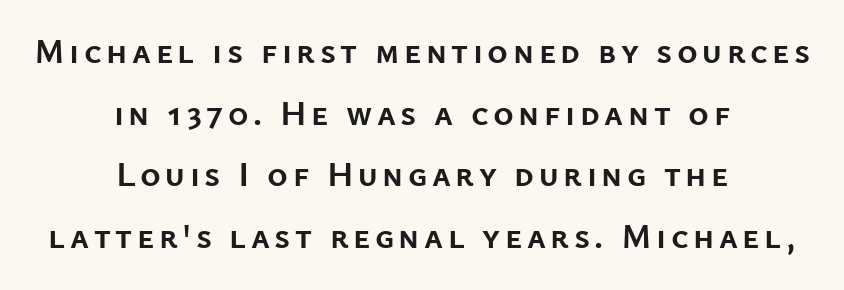
Note the varied advance widths — an 'i' is clearly narrower than an 'm'. Italic: no, the glyphs are upright roman. These lines stack symmetrically, like a column narrowing and widening about its center. Thick stems and heavy bowls — unmistakably bold.
